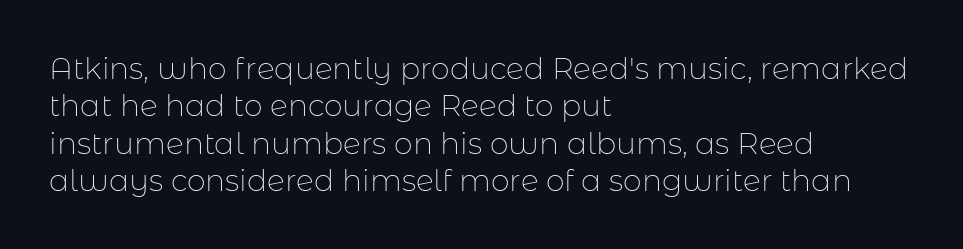
The image shows 30 px thin sans-serif type, upright; set left-aligned, normal line spacing (1.25x), normal letter spacing, not underlined; low stroke contrast and a medium x-height.
